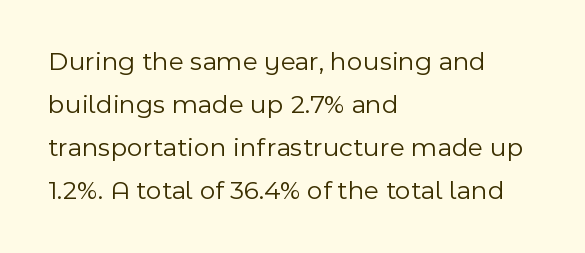
The image shows 27 px text type, upright; set left-aligned, normal line spacing (1.59x), normal letter spacing, not underlined.
